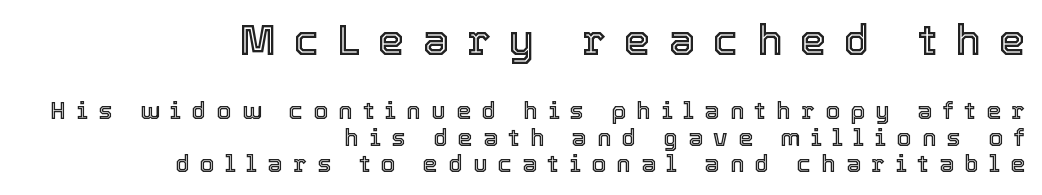
{"italic": "no", "width": "normal", "x_height": "medium", "monospaced": "no", "underline": "no", "align": "right", "line_spacing": "tight", "line_spacing_ratio": 1.11, "letter_spacing": "wide", "letter_spacing_em": 0.43, "larger_block": "first", "size_ratio": 1.75, "glyph_px": 42}
